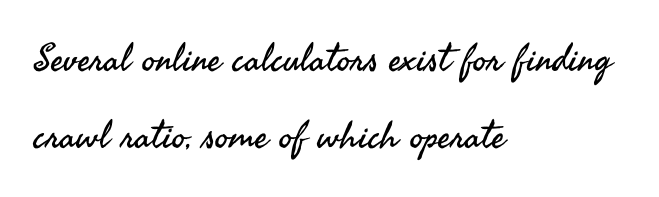
{"serif": "no", "bold": "no", "weight": "regular", "width": "normal", "stroke_contrast": "medium", "x_height": "small", "monospaced": "no", "underline": "no", "align": "left", "line_spacing": "loose", "line_spacing_ratio": 2.02, "letter_spacing": "normal", "letter_spacing_em": 0.0, "glyph_px": 38}
